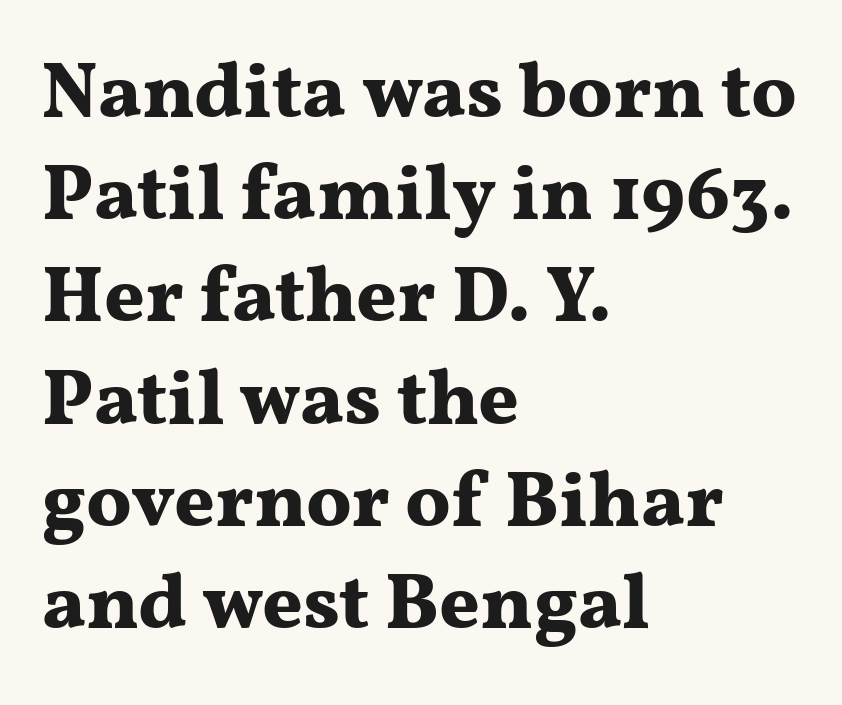
This sample has the flowing, uneven cadence of proportional lettering. A typesetter would call this zero additional tracking. Leading matches the norm, producing a regular column. Each letter's strokes conclude with small projecting serifs. The typesetting leans heavy: a genuine bold.
